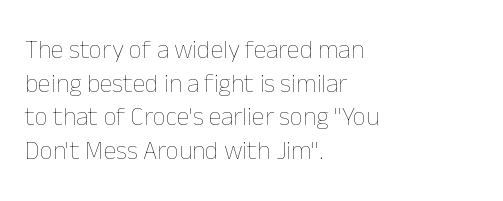
The image shows 26 px text type, upright; set left-aligned, normal line spacing (1.29x), normal letter spacing, not underlined.
